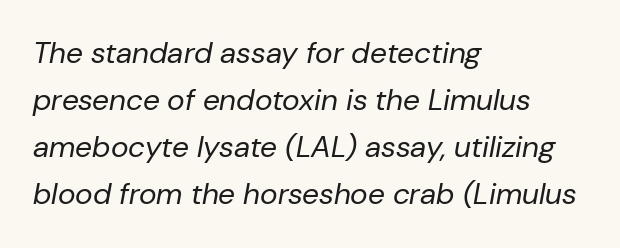
The whole block is typeset with a tilt. The ragged edge is on the right, which tells us the setting is flush left. Look at the tracking — it's just the regular setting, nothing added. Each letter keeps its own natural width here, so spacing adapts to shape.
